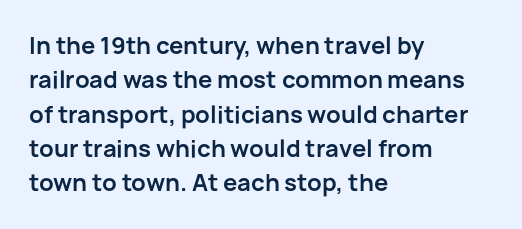
The space directly below the letters is spotless. Interline gaps are of average width in this sample. Ascenders rise straight up at ninety degrees. The rendering anchors every line to the left-hand side. The horizontal fit of the characters is conventional and even. The sample has been set heavy, in full bold.
